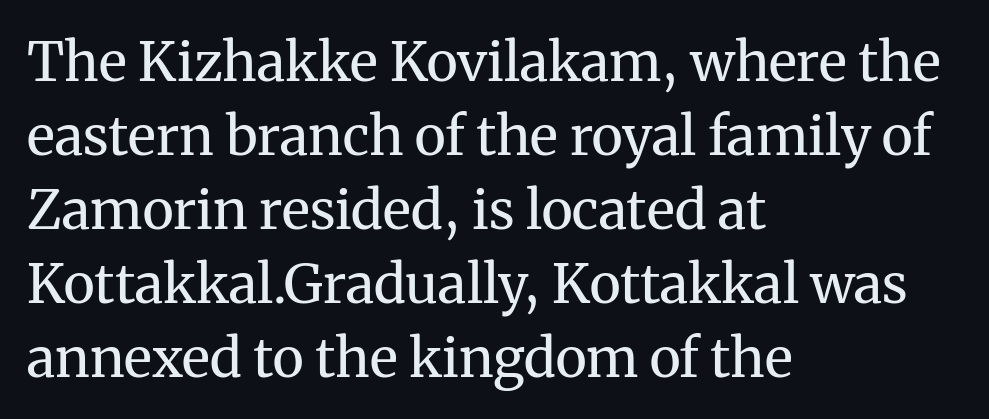
{"serif": "yes", "italic": "no", "bold": "no", "weight": "regular", "width": "normal", "stroke_contrast": "medium", "x_height": "medium", "monospaced": "no", "underline": "no", "align": "left", "line_spacing": "normal", "line_spacing_ratio": 1.37, "letter_spacing": "normal", "letter_spacing_em": 0.0, "glyph_px": 54}
